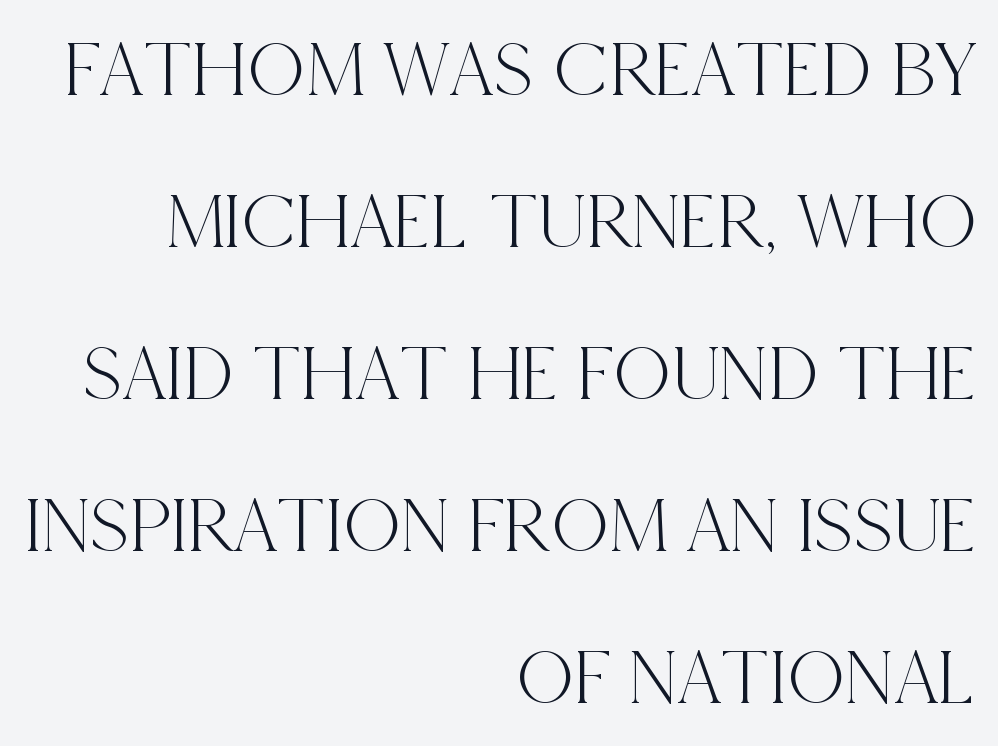
{"serif": "yes", "italic": "no", "width": "condensed", "x_height": "large", "monospaced": "no", "underline": "no", "align": "right", "line_spacing": "loose", "line_spacing_ratio": 1.9, "letter_spacing": "normal", "letter_spacing_em": 0.0, "glyph_px": 80}
